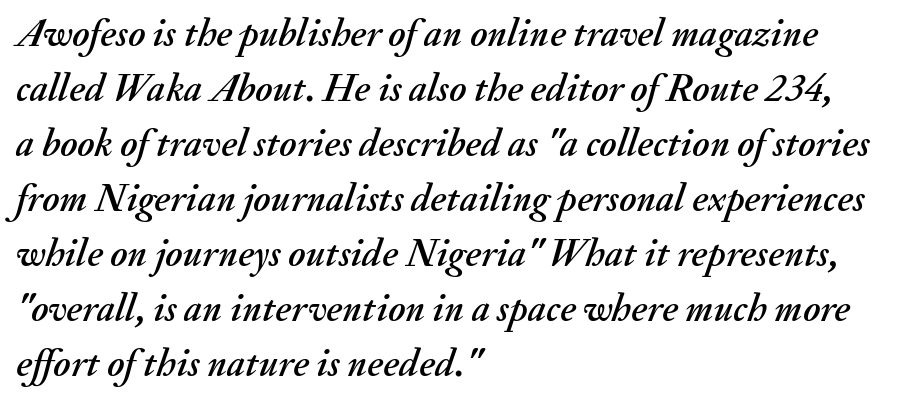
{"italic": "yes", "lean": "right", "slant_degrees": 20, "width": "normal", "stroke_contrast": "medium", "x_height": "small", "monospaced": "no", "underline": "no", "align": "left", "line_spacing": "normal", "line_spacing_ratio": 1.41, "letter_spacing": "normal", "letter_spacing_em": 0.0, "glyph_px": 39}
